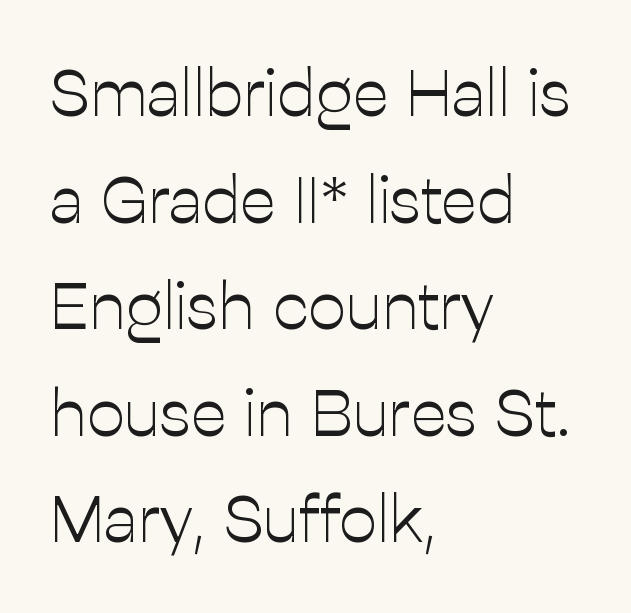
Q: Is the text bold? A: No.
Q: Is the text italic (slanted)? A: No, it is upright.
Q: Is the typeface a serif or a sans-serif typeface? A: Sans-serif.
Q: Is the text underlined? A: No.
Q: How is the paragraph aligned? A: Left-aligned.
Q: Is the spacing between letters normal or unusually wide? A: Normal.
Q: Is the spacing between lines tight, normal or loose? A: Normal.
Q: Width (condensed, normal, or wide)? A: Normal.
Q: Stroke contrast? A: Low.
Q: x-height? A: Medium.
Q: Monospaced? A: No.
